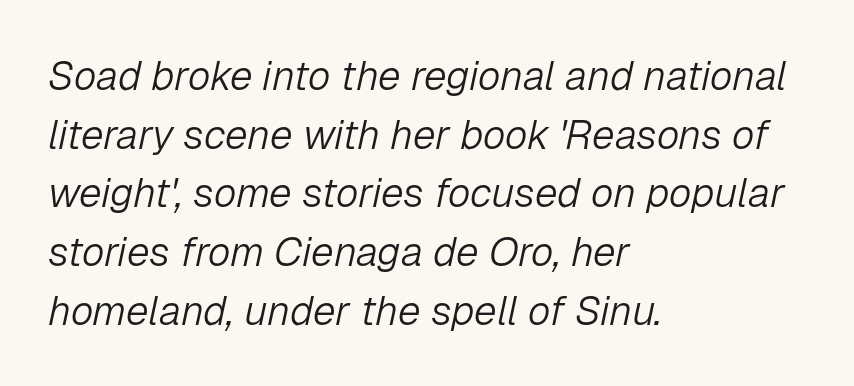
The image shows 41 px light type, italic (leaning right); set left-aligned, normal line spacing (1.43x), normal letter spacing, not underlined; low stroke contrast and a medium x-height.
